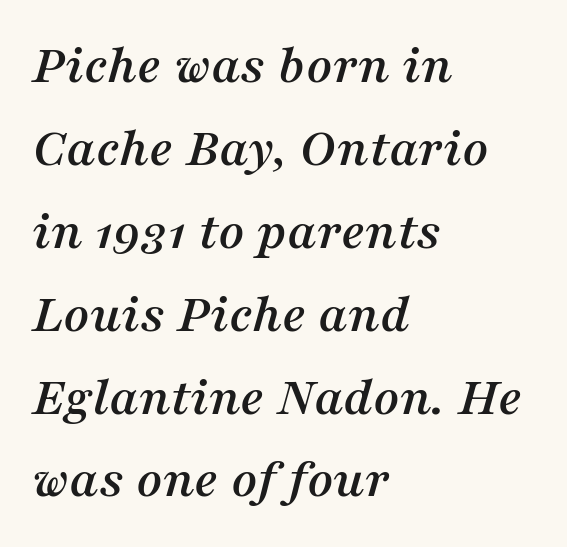
Here the designer chose a conventional face with non-uniform glyph widths. I'd call this a serif setting — the letters wear small feet. The glyphs are unaccompanied by any horizontal stroke below them. Visually the block forms a straight wall on the left and a jagged coastline on the right. The typography opts for an oblique posture over an upright one.
